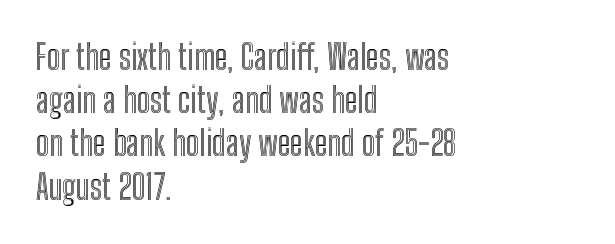
Q: Is the text italic (slanted)? A: No, it is upright.
Q: Is the text underlined? A: No.
Q: How is the paragraph aligned? A: Left-aligned.
Q: Is the spacing between letters normal or unusually wide? A: Normal.
Q: Is the spacing between lines tight, normal or loose? A: Normal.
Q: Width (condensed, normal, or wide)? A: Condensed.
Q: x-height? A: Medium.
Q: Monospaced? A: No.
